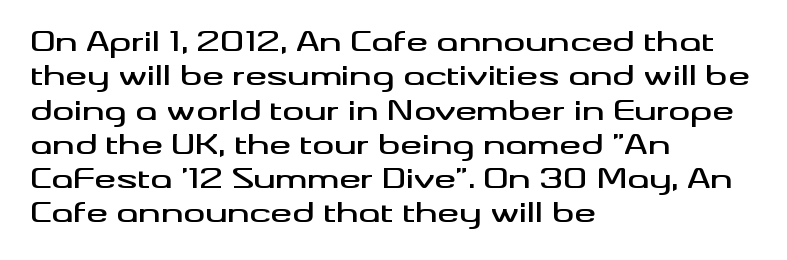
{"italic": "no", "underline": "no", "align": "left", "line_spacing": "normal", "line_spacing_ratio": 1.27, "letter_spacing": "normal", "letter_spacing_em": 0.0, "glyph_px": 27}
